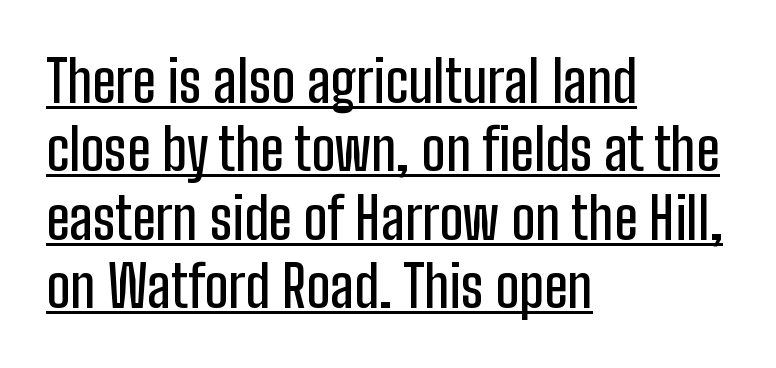
The image shows 57 px condensed sans-serif type, upright; set left-aligned, line spacing 1.2x, normal letter spacing, underlined; low stroke contrast and a medium x-height.
